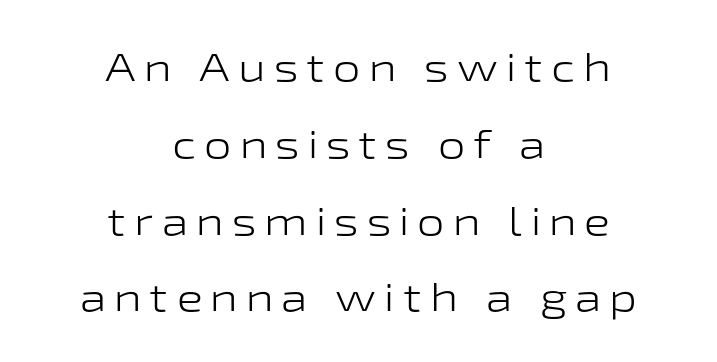
Each letter's strokes conclude bluntly, with no projecting serifs. Beneath every word, the page is bare. Stroke mass is kept to a normal reading level or below. Each letter keeps its own natural width here, so spacing adapts to shape.
